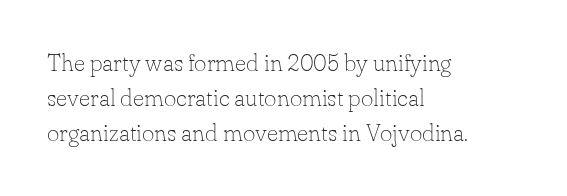
Q: Is the text bold? A: No.
Q: Is the text italic (slanted)? A: No, it is upright.
Q: Is the text underlined? A: No.
Q: How is the paragraph aligned? A: Left-aligned.
Q: Is the spacing between letters normal or unusually wide? A: Normal.
Q: Is the spacing between lines tight, normal or loose? A: Normal.
